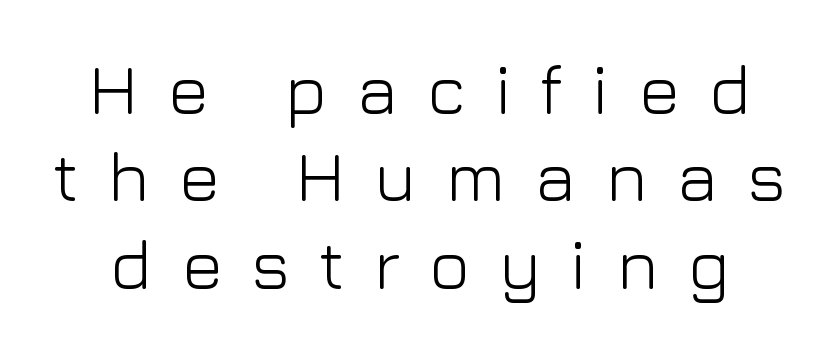
The image shows 70 px light sans-serif type, upright; set normal line spacing (1.25x), unusually wide letter spacing (+0.41 em), not underlined; low stroke contrast and a medium x-height.
